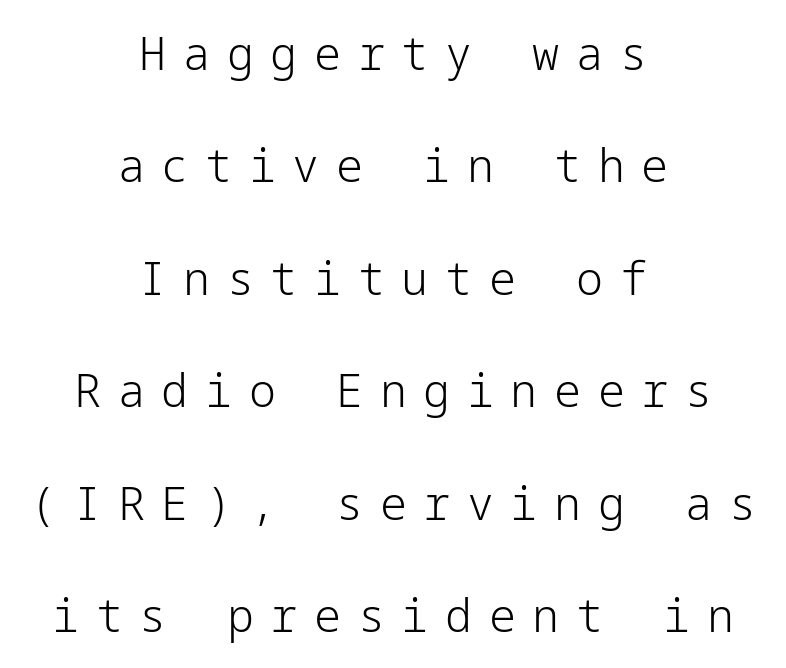
Inter-character spacing is expanded well beyond the font's built-in metrics. Stems and bowls with no extra thickness — not bold. The space between consecutive lines is lavish. Typeset on center — no edge is straight.
